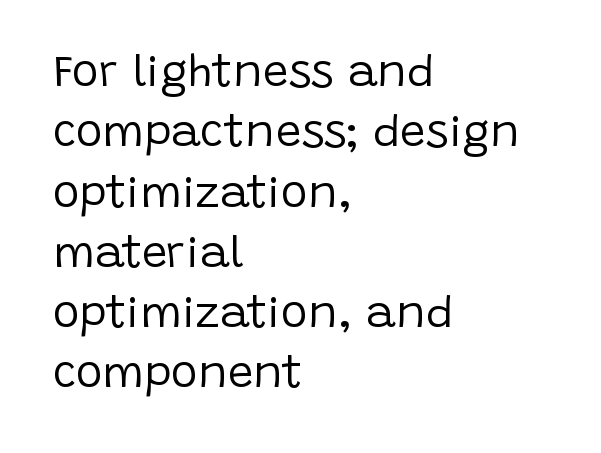
Examine the stroke ends and you'll find no serifs. No heavy texture on the line: the type isn't bold. Unmarked baselines from the first word to the last. This rendering uses left alignment, leaving the right contour irregular. Observe the ordinary spacing: letters are neighbours, not strangers. The lines sit at an ordinary, default distance from one another.
